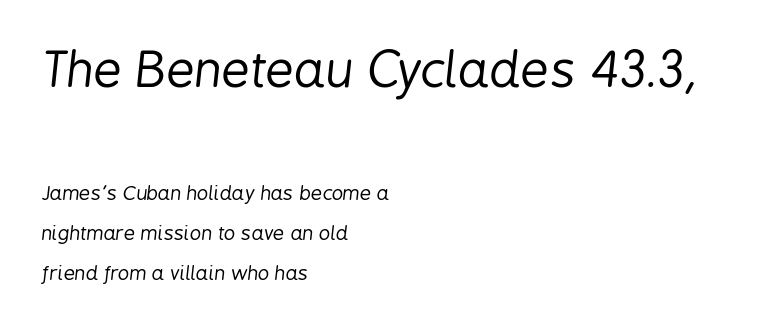
{"italic": "yes", "lean": "right", "slant_degrees": 6, "bold": "no", "weight": "regular", "width": "condensed", "stroke_contrast": "low", "x_height": "medium", "monospaced": "no", "underline": "no", "align": "left", "line_spacing": "loose", "line_spacing_ratio": 2.0, "letter_spacing": "normal", "letter_spacing_em": 0.0, "larger_block": "first", "size_ratio": 2.5, "glyph_px": 50}
